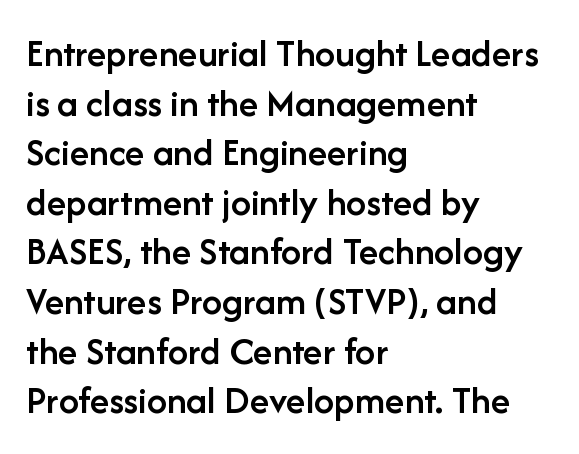
{"serif": "no", "italic": "no", "bold": "semi", "weight": "semibold", "width": "normal", "stroke_contrast": "low", "x_height": "medium", "monospaced": "no", "underline": "no", "align": "left", "line_spacing_ratio": 1.24, "letter_spacing": "normal", "letter_spacing_em": 0.0, "glyph_px": 40}
